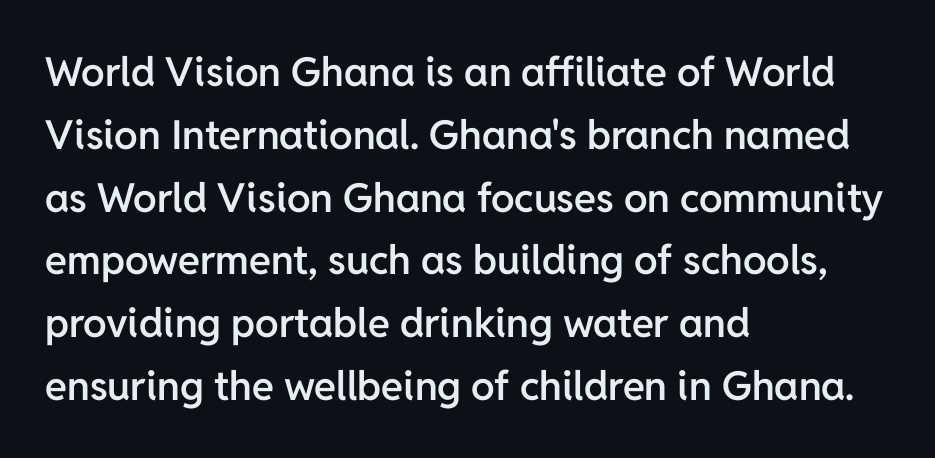
Q: Is the text bold? A: Semi-bold.
Q: Is the text italic (slanted)? A: No, it is upright.
Q: Is the typeface a serif or a sans-serif typeface? A: Sans-serif.
Q: Is the text underlined? A: No.
Q: How is the paragraph aligned? A: Left-aligned.
Q: Is the spacing between letters normal or unusually wide? A: Normal.
Q: Is the spacing between lines tight, normal or loose? A: Normal.
Q: Width (condensed, normal, or wide)? A: Normal.
Q: Stroke contrast? A: Low.
Q: x-height? A: Medium.
Q: Monospaced? A: No.
